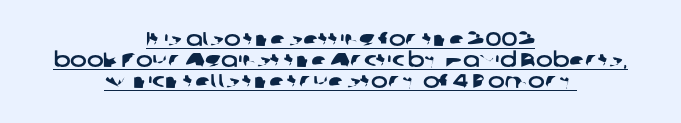
Q: Is the text underlined? A: Yes.
Q: How is the paragraph aligned? A: Centered.
Q: Is the spacing between letters normal or unusually wide? A: Normal.
Q: Is the spacing between lines tight, normal or loose? A: Tight.
